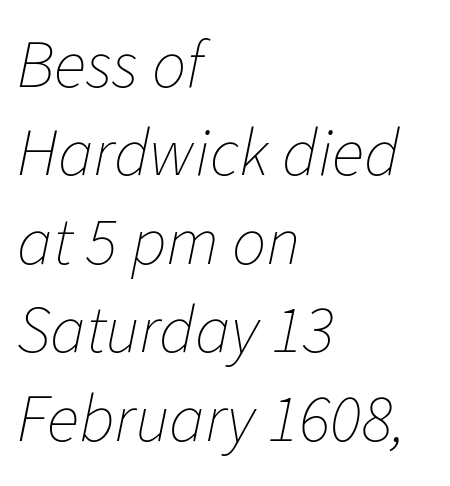
Honestly, the letter spacing is just normal — you wouldn't notice it. These lines are set flush left with a ragged right edge. Lines of text with bare space underneath. Proportional: the letters do not fall into vertical columns.
